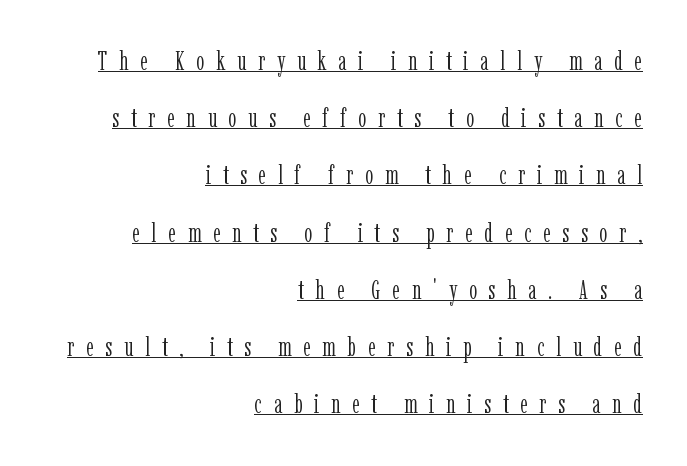
The image shows 26 px text type, upright; set right-aligned, loose line spacing (2.2x), unusually wide letter spacing (+0.45 em), underlined.
